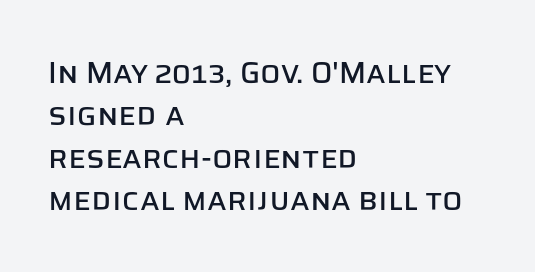
The image shows 30 px sans-serif type, upright; set left-aligned, normal line spacing (1.41x), normal letter spacing, not underlined; low stroke contrast and a large x-height.
